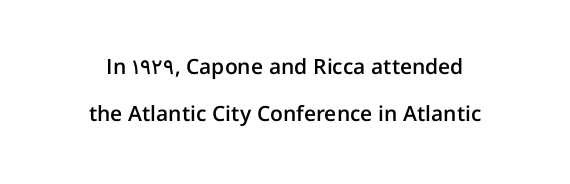
The image shows 21 px text type, upright; set centered, loose line spacing (2.24x), normal letter spacing, not underlined.
